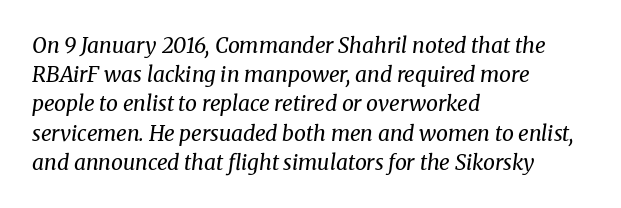
The image shows 21 px text type, italic (leaning right); set left-aligned, normal line spacing (1.39x), normal letter spacing, not underlined.
